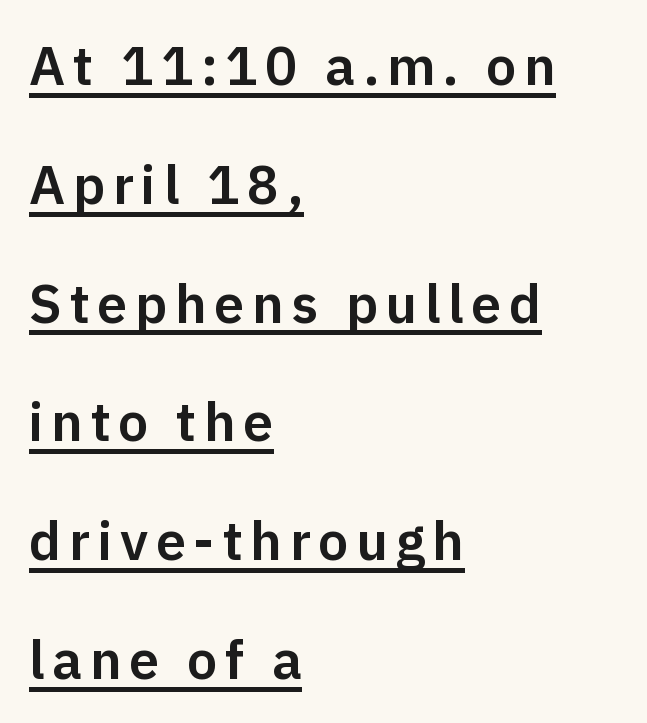
Q: Is the text italic (slanted)? A: No, it is upright.
Q: Is the typeface a serif or a sans-serif typeface? A: Sans-serif.
Q: Is the text underlined? A: Yes.
Q: How is the paragraph aligned? A: Left-aligned.
Q: Is the spacing between lines tight, normal or loose? A: Loose.
Q: Width (condensed, normal, or wide)? A: Normal.
Q: Stroke contrast? A: Low.
Q: x-height? A: Medium.
Q: Monospaced? A: No.
